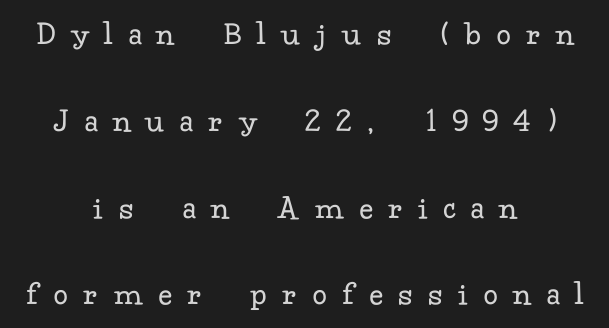
Are there feet on the stems? There are — it's a serif. The space between consecutive lines is lavish. The face looks like a standard text weight, possibly lighter. A roman cut, with each character standing at attention. Descender tails drop into unmarked territory. The line texture is sparse and dotted thanks to wide tracking.
